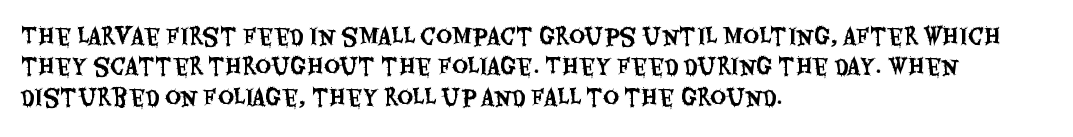
Q: Is the text italic (slanted)? A: No, it is upright.
Q: Is the text underlined? A: No.
Q: How is the paragraph aligned? A: Left-aligned.
Q: Is the spacing between letters normal or unusually wide? A: Normal.
Q: Is the spacing between lines tight, normal or loose? A: Normal.
